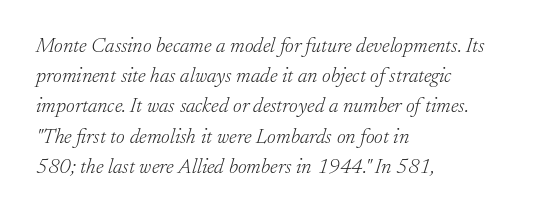
The image shows 21 px text type, italic (leaning right); set left-aligned, normal line spacing (1.44x), normal letter spacing, not underlined.
